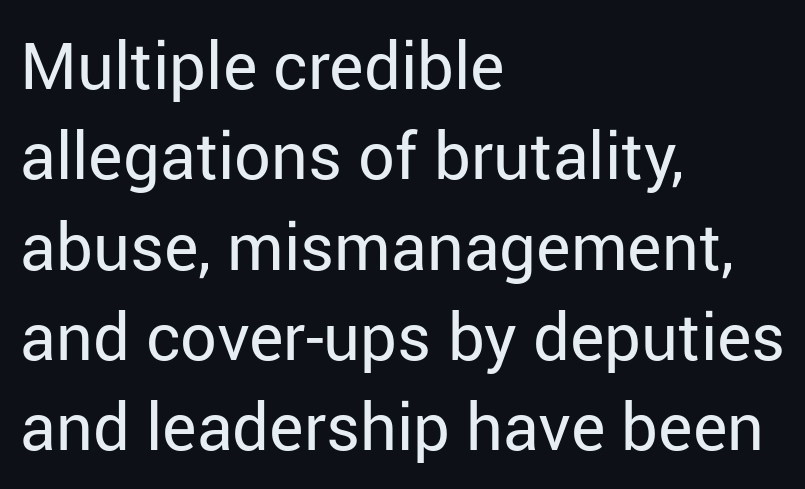
{"serif": "no", "italic": "no", "bold": "no", "weight": "regular", "width": "normal", "stroke_contrast": "low", "x_height": "medium", "monospaced": "no", "underline": "no", "align": "left", "line_spacing": "normal", "line_spacing_ratio": 1.39, "letter_spacing": "normal", "letter_spacing_em": 0.0, "glyph_px": 65}
